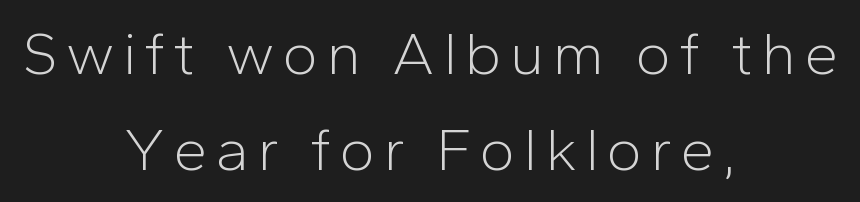
This is roman type, the default non-slanted kind. Weight: regular or lighter. A sans-serif font was chosen for this passage. A centered setting, common on invitations and titles, is used for this passage. A bare baseline throughout the passage.
